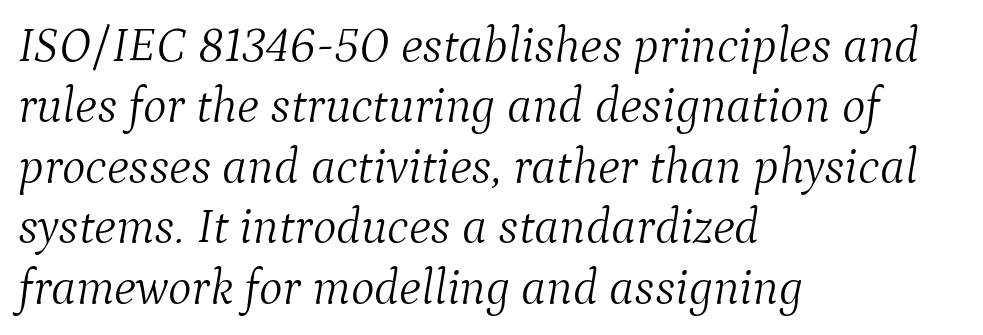
Q: Is the text bold? A: No.
Q: Is the text italic (slanted)? A: Yes, it leans right by about 9 degrees.
Q: Is the typeface a serif or a sans-serif typeface? A: Serif.
Q: Is the text underlined? A: No.
Q: How is the paragraph aligned? A: Left-aligned.
Q: Is the spacing between letters normal or unusually wide? A: Normal.
Q: Width (condensed, normal, or wide)? A: Normal.
Q: Stroke contrast? A: Medium.
Q: x-height? A: Medium.
Q: Monospaced? A: No.
